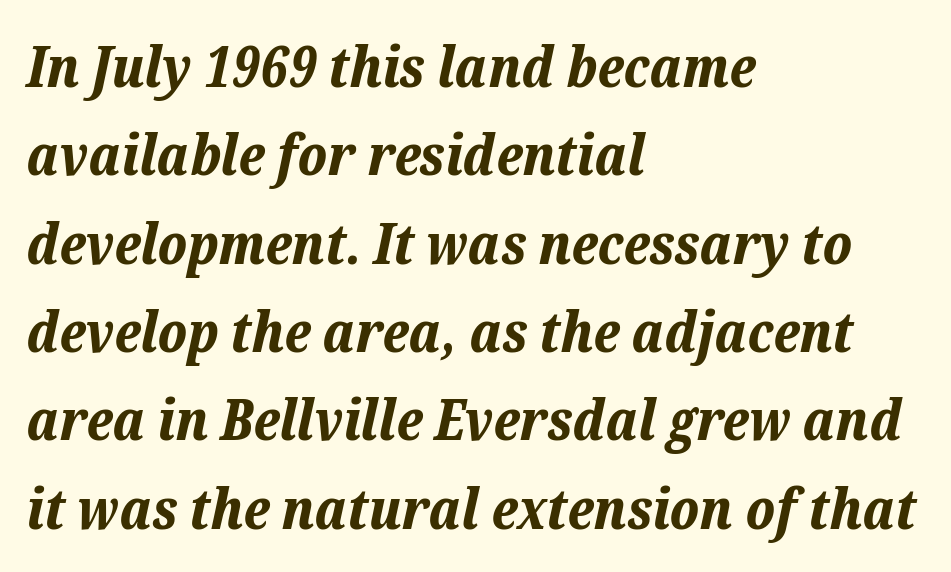
In terms of weight, the rendering is a true, heavy bold. Looks like regular typesetting: each glyph gets only the width it needs. Short note: letters normally spaced. Visually the block forms a straight wall on the left and a jagged coastline on the right. Quick note: underline off.
